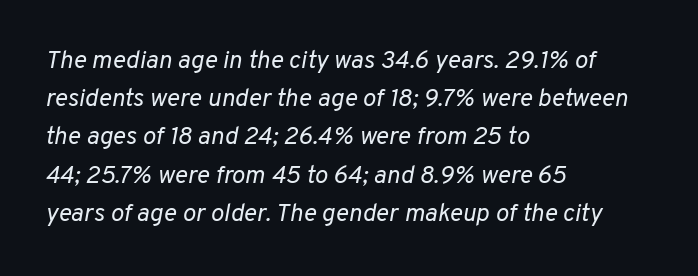
Students, note that the glyphs here touch the page at normal intervals. Stem width sits at or under what a default text font uses. If you drew a ruler down the left edge, every line would touch it. The lines sit at an ordinary, default distance from one another.
